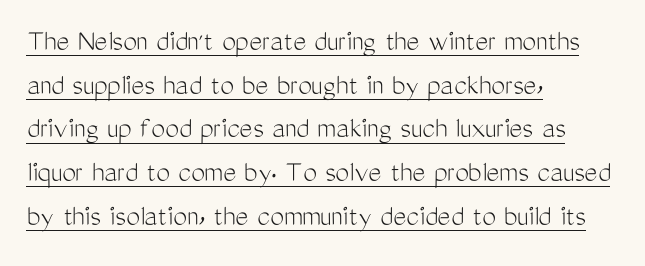
The axis of the letterforms is exactly vertical. This is sans-serif lettering, the kind often seen on screens and signage. The words here are underlined. Summary of weight: not heavy and not bold. The face used here is proportionally spaced, like ordinary book or web type.
